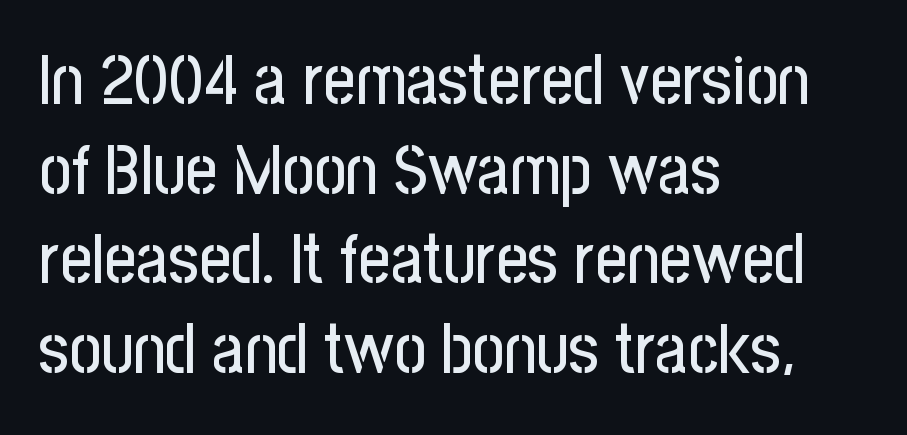
Q: Is the text italic (slanted)? A: No, it is upright.
Q: Is the typeface a serif or a sans-serif typeface? A: Sans-serif.
Q: Is the text underlined? A: No.
Q: How is the paragraph aligned? A: Left-aligned.
Q: Is the spacing between letters normal or unusually wide? A: Normal.
Q: Is the spacing between lines tight, normal or loose? A: Normal.
Q: Width (condensed, normal, or wide)? A: Condensed.
Q: Stroke contrast? A: Low.
Q: x-height? A: Medium.
Q: Monospaced? A: No.
